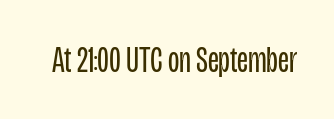
In terms of letterspacing, this is plain default setting. The passage shown is not underscored anywhere. Character widths vary here, with narrow letters taking less room than wide ones. Heaviness? Minimal to ordinary, like unemphasized prose.
